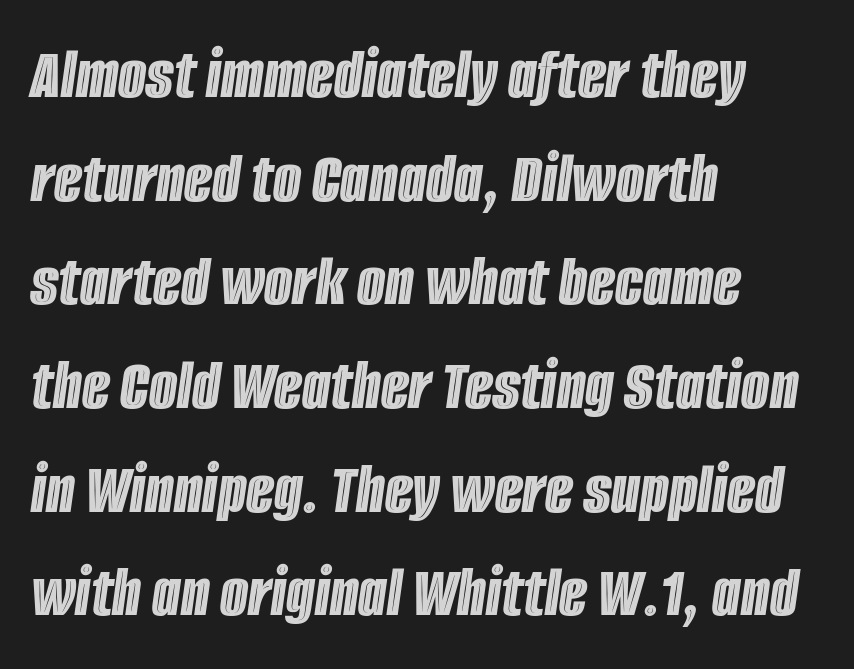
{"italic": "yes", "lean": "right", "slant_degrees": 8, "width": "condensed", "x_height": "large", "monospaced": "no", "underline": "no", "align": "left", "line_spacing": "normal", "line_spacing_ratio": 1.42, "letter_spacing": "normal", "letter_spacing_em": 0.0, "glyph_px": 73}
